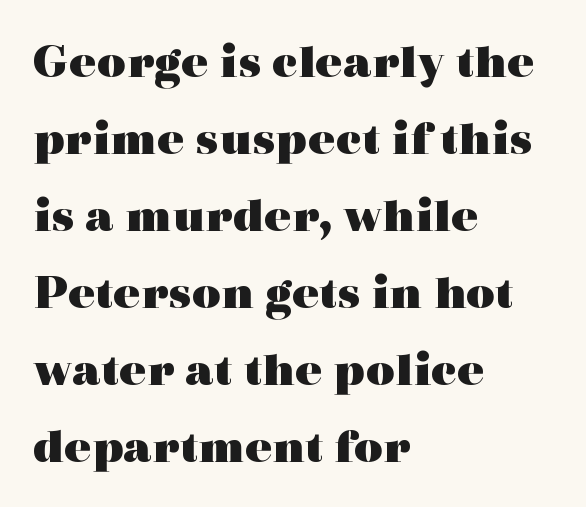
Q: Is the text bold? A: Yes.
Q: Is the text italic (slanted)? A: No, it is upright.
Q: Is the typeface a serif or a sans-serif typeface? A: Serif.
Q: Is the text underlined? A: No.
Q: How is the paragraph aligned? A: Left-aligned.
Q: Is the spacing between letters normal or unusually wide? A: Normal.
Q: Is the spacing between lines tight, normal or loose? A: Normal.
Q: Width (condensed, normal, or wide)? A: Wide.
Q: x-height? A: Medium.
Q: Monospaced? A: No.
